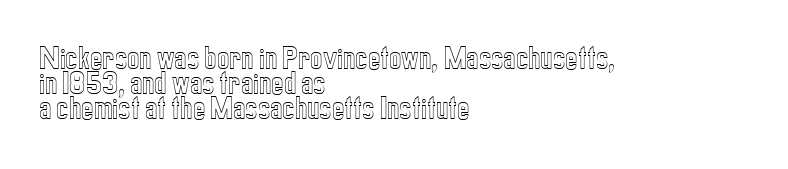
{"italic": "no", "underline": "no", "align": "left", "line_spacing": "tight", "line_spacing_ratio": 0.97, "letter_spacing": "normal", "letter_spacing_em": 0.0, "glyph_px": 26}
